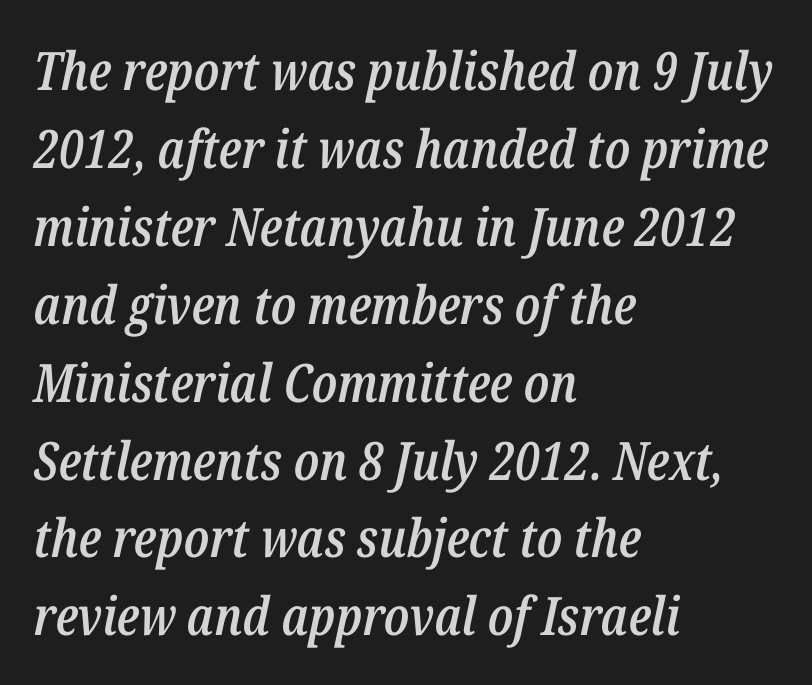
Honestly, there is no underline to notice here at all. This is moderately heavy type, rendered in semibold. Observe the lean: these are italic letterforms. There is no visible air inserted between adjacent glyphs.
